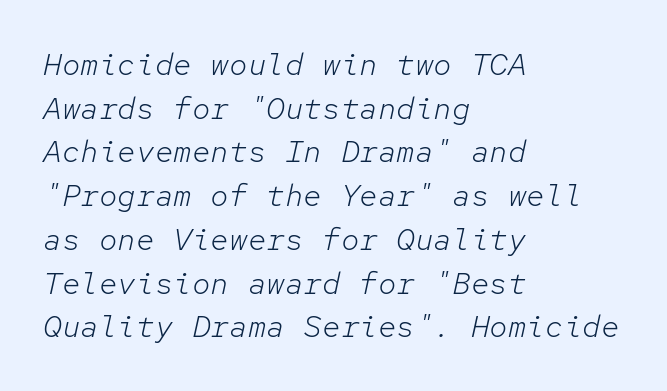
Note the uniform advance width — an 'i' takes as much space as an 'm'. Honestly, there is no underline to notice here at all. No letter is thick-stroked: the sample isn't bold. Inter-character spacing is left at the font's built-in metrics.
